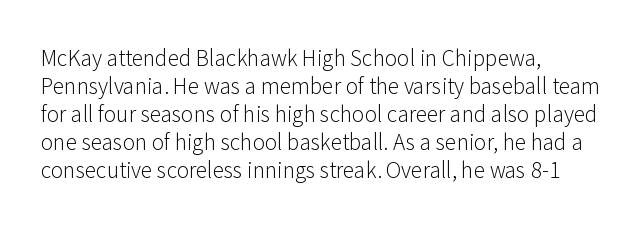
The image shows 21 px text type, upright; set left-aligned, normal line spacing (1.33x), normal letter spacing, not underlined.
